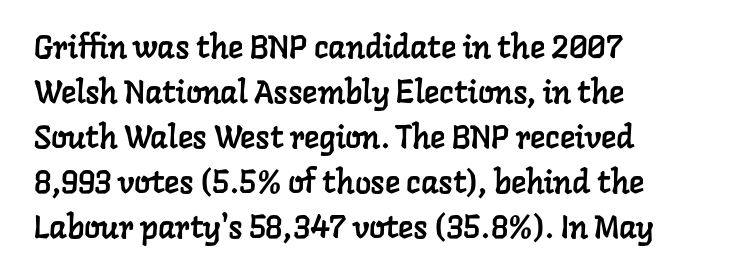
The line-height multiplier appears to be the usual default. Varying glyph widths throughout — classic text-font behaviour. Nobody touched the tracking dial on this one. Quick note: underline off. The letters carry serifs — small finishing strokes at the ends of their stems. If you drew a ruler down the left edge, every line would touch it.
